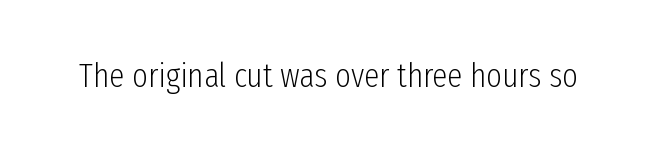
{"serif": "no", "italic": "no", "bold": "no", "weight": "light", "width": "condensed", "stroke_contrast": "low", "x_height": "medium", "monospaced": "no", "underline": "no", "letter_spacing": "normal", "letter_spacing_em": 0.0, "glyph_px": 34}
